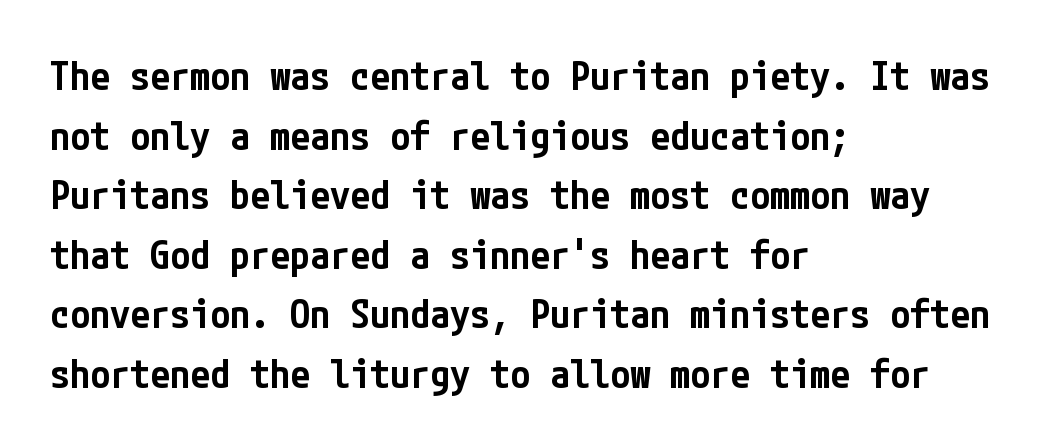
The image shows 40 px semibold, condensed sans-serif type, upright; set left-aligned, normal line spacing (1.49x), normal letter spacing, not underlined; low stroke contrast and a medium x-height.
